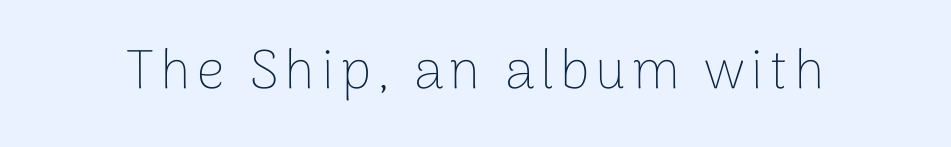
The image shows 55 px thin sans-serif type, upright; set not underlined; low stroke contrast and a medium x-height.
